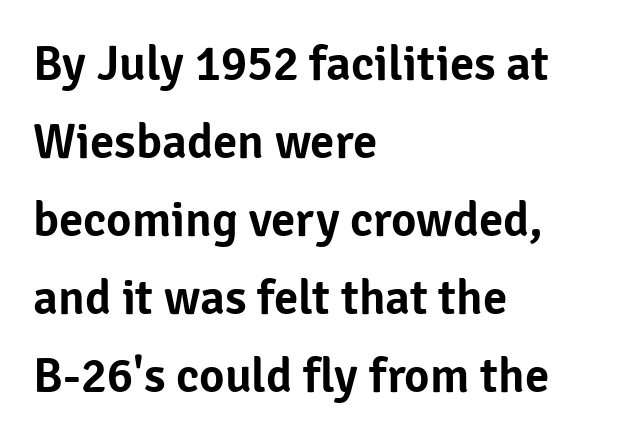
Q: Is the text italic (slanted)? A: No, it is upright.
Q: Is the typeface a serif or a sans-serif typeface? A: Sans-serif.
Q: Is the text underlined? A: No.
Q: How is the paragraph aligned? A: Left-aligned.
Q: Is the spacing between letters normal or unusually wide? A: Normal.
Q: Is the spacing between lines tight, normal or loose? A: Normal.
Q: Width (condensed, normal, or wide)? A: Normal.
Q: Stroke contrast? A: Low.
Q: x-height? A: Medium.
Q: Monospaced? A: No.
